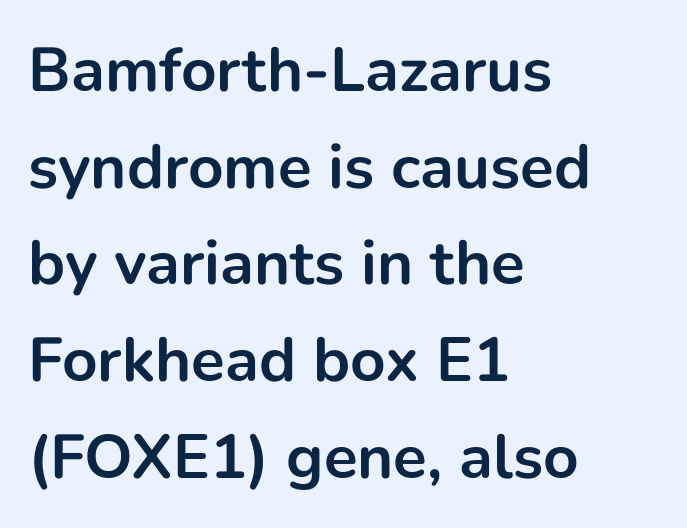
The image shows 62 px bold sans-serif type, upright; set left-aligned, normal line spacing (1.56x), normal letter spacing, not underlined; low stroke contrast and a medium x-height.
